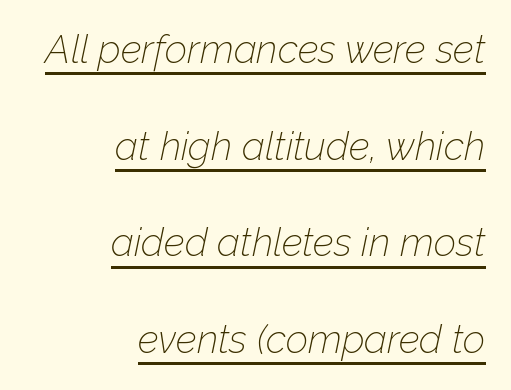
Q: Is the text bold? A: No.
Q: Is the text italic (slanted)? A: Yes, it leans right by about 12 degrees.
Q: Is the text underlined? A: Yes.
Q: How is the paragraph aligned? A: Right-aligned.
Q: Is the spacing between letters normal or unusually wide? A: Normal.
Q: Is the spacing between lines tight, normal or loose? A: Loose.
Q: Width (condensed, normal, or wide)? A: Normal.
Q: Stroke contrast? A: Low.
Q: x-height? A: Medium.
Q: Monospaced? A: No.
